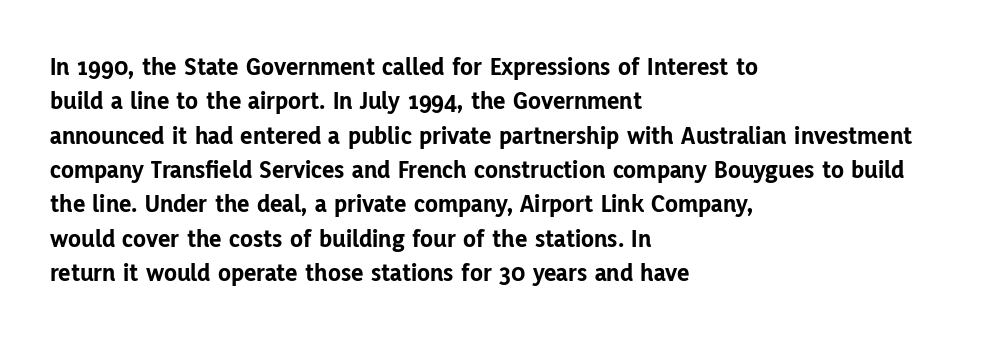
The image shows 26 px bold type, upright; set left-aligned, normal line spacing (1.32x), normal letter spacing, not underlined.
